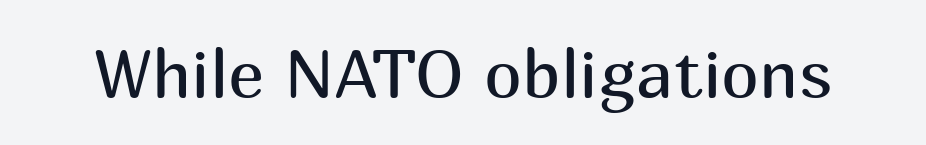
The image shows 68 px regular-weight sans-serif type, upright; set normal letter spacing, not underlined; medium stroke contrast and a medium x-height.
